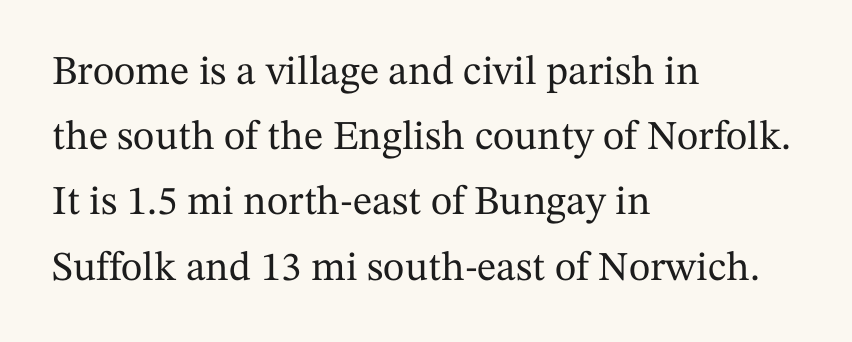
Are there feet on the stems? There are — it's a serif. The lines are quadded left. One glance says typical: line gaps are just what's usual. Only glyphs here, with clear space below each row. The font's upright variant was chosen for this text.
